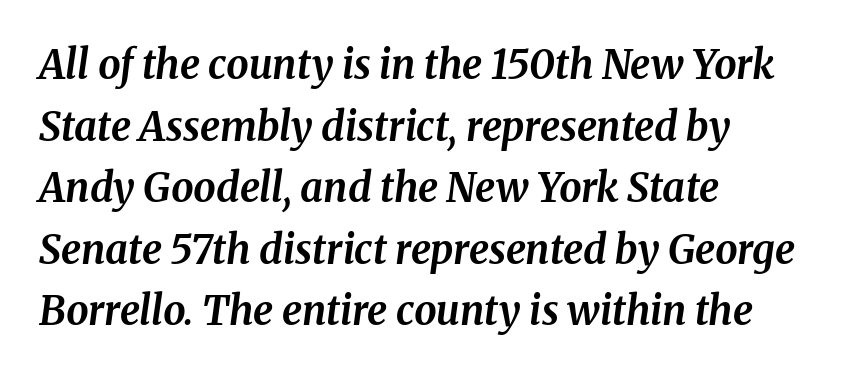
Evenly set lines give the paragraph a standard silhouette. A full-strength bold gives these letters their thick strokes. Italic? Definitely — the glyphs are oblique. Each row of text sits above clean, open space.
